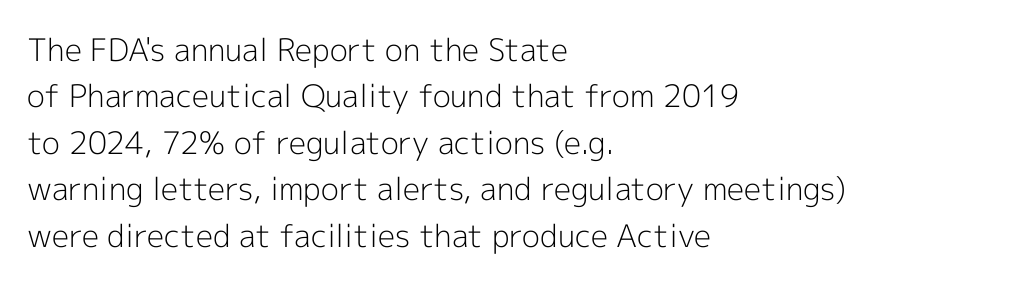
The image shows 31 px light sans-serif type, upright; set left-aligned, normal line spacing (1.5x), normal letter spacing, not underlined; a medium x-height.
